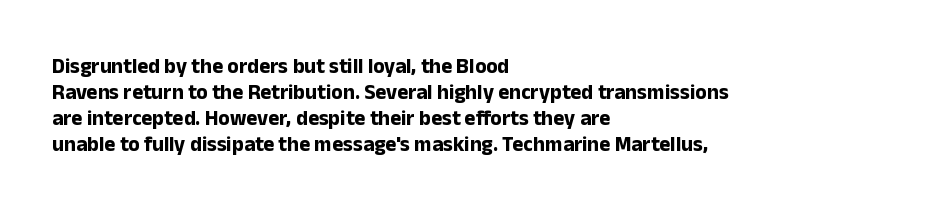
The strokes are fattened all the way to bold. Visually the block forms a straight wall on the left and a jagged coastline on the right. A typesetter would mark this as roman, not italic. The words here are not underlined.
